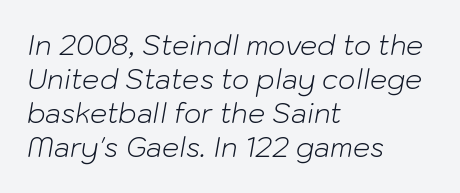
The image shows 27 px text type, italic (leaning right); set left-aligned, normal line spacing (1.26x), normal letter spacing, not underlined.
